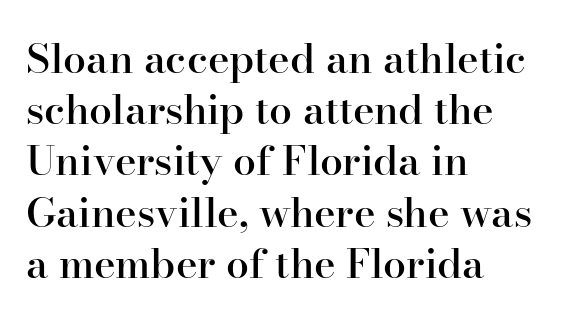
It's the straight-up-and-down kind of type. Bold? Not quite — semibold, heavier than regular but stopping short. All the whitespace from short lines collects on the right. The passage shown has conventional tracking throughout. The letters carry serifs — small finishing strokes at the ends of their stems. Does the leading feel generous? No, just average.
